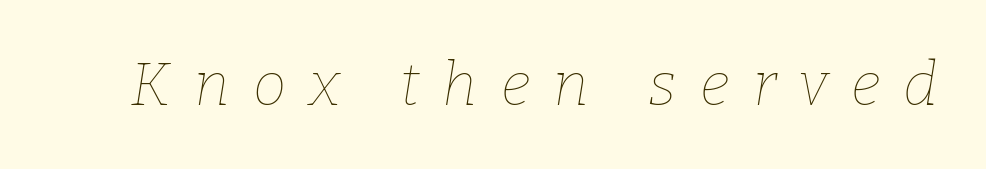
The image shows 60 px thin type, italic (leaning right); set unusually wide letter spacing (+0.39 em), not underlined; low stroke contrast and a medium x-height.
